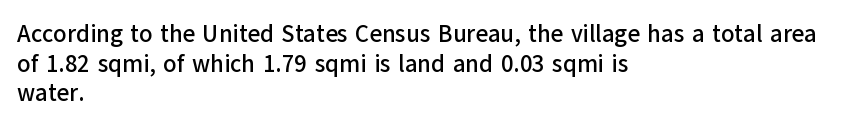
{"italic": "no", "underline": "no", "align": "left", "line_spacing_ratio": 1.23, "letter_spacing": "normal", "letter_spacing_em": 0.0, "glyph_px": 24}
